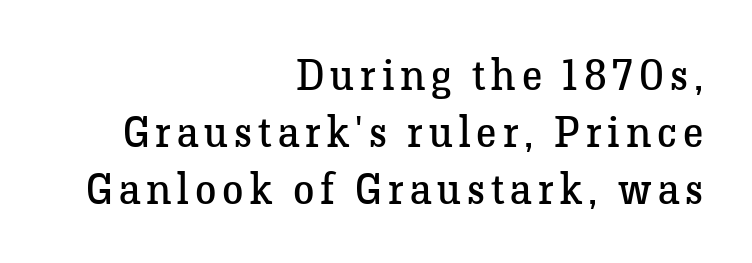
The letters advance in unequal steps, a hallmark of proportional type. Posture: straight, roman, zero tilt. Has an underline been added? It has not. Line ends are locked; line starts wander. Is there much room between lines? A standard amount, neither cramped nor airy.
